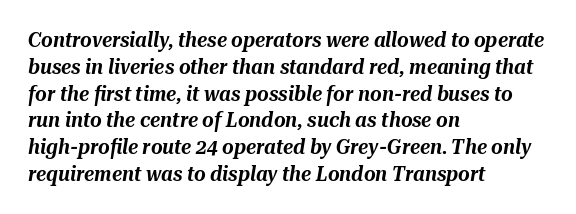
Horizontally, the lines are justified to the leading edge only. The face used here is rendered with its standard letterfit. Each new line begins a customary step beneath the previous one. The typography opts for an oblique posture over an upright one. Check under the words: just untouched page.
